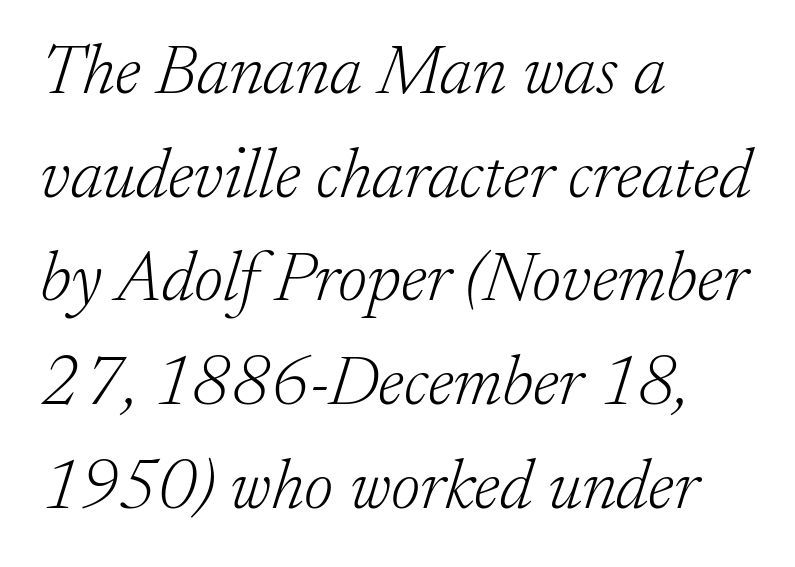
{"serif": "yes", "italic": "yes", "lean": "right", "slant_degrees": 17, "bold": "no", "weight": "light", "width": "normal", "stroke_contrast": "low", "x_height": "small", "monospaced": "no", "underline": "no", "align": "left", "line_spacing": "normal", "line_spacing_ratio": 1.46, "letter_spacing": "normal", "letter_spacing_em": 0.0, "glyph_px": 71}
